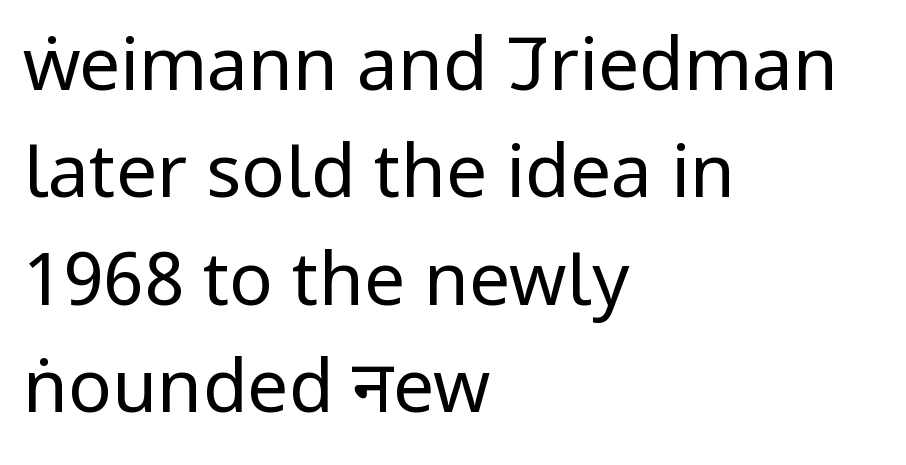
Q: Is the text bold? A: No.
Q: Is the text italic (slanted)? A: No, it is upright.
Q: Is the typeface a serif or a sans-serif typeface? A: Sans-serif.
Q: Is the text underlined? A: No.
Q: How is the paragraph aligned? A: Left-aligned.
Q: Is the spacing between letters normal or unusually wide? A: Normal.
Q: Is the spacing between lines tight, normal or loose? A: Normal.
Q: Width (condensed, normal, or wide)? A: Condensed.
Q: Stroke contrast? A: Low.
Q: x-height? A: Large.
Q: Monospaced? A: No.
